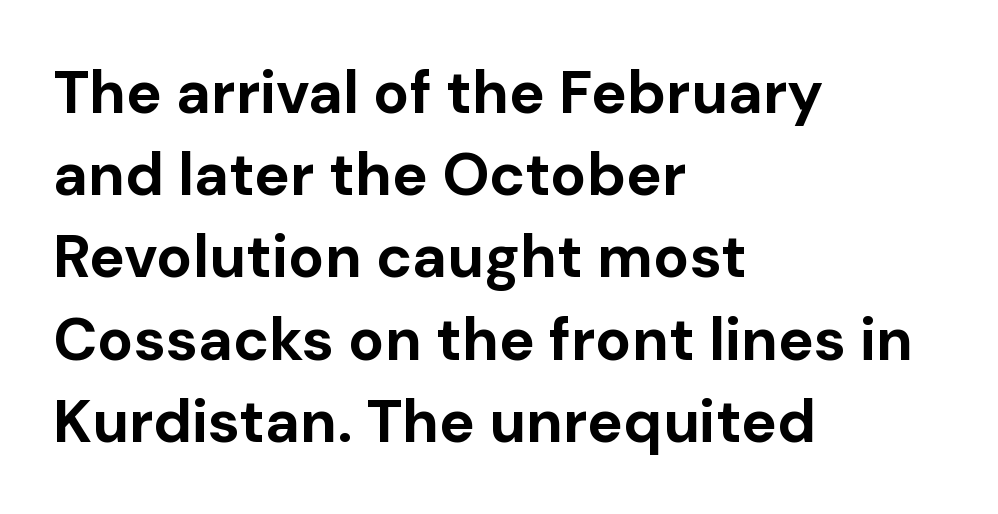
The image shows 60 px bold sans-serif type, upright; set left-aligned, normal line spacing (1.37x), normal letter spacing, not underlined; low stroke contrast and a medium x-height.
